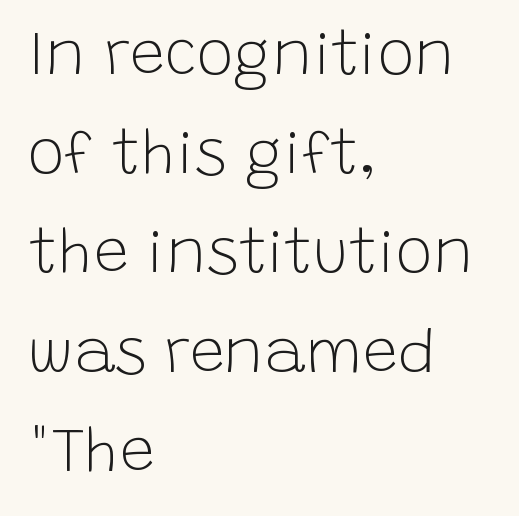
Letter spacing: default. A typesetter would call this leading conventional body-copy spacing. Is there any slant? The stems are plumb. Note the varied advance widths — an 'i' is clearly narrower than an 'm'. Is the block centered? No — it sits flush against the left margin. Bold? No — there's no thickening of the strokes.
